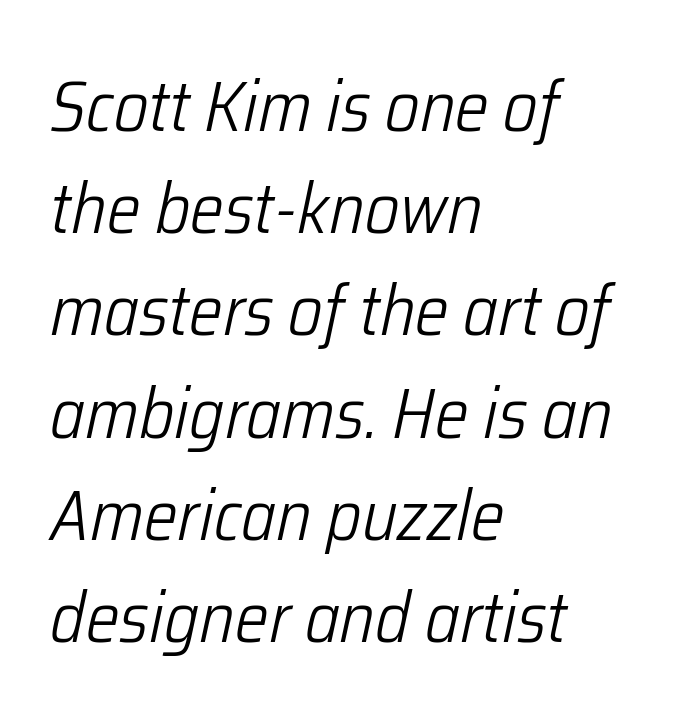
Q: Is the text bold? A: No.
Q: Is the text italic (slanted)? A: Yes, it leans right by about 12 degrees.
Q: Is the text underlined? A: No.
Q: How is the paragraph aligned? A: Left-aligned.
Q: Is the spacing between letters normal or unusually wide? A: Normal.
Q: Is the spacing between lines tight, normal or loose? A: Normal.
Q: Width (condensed, normal, or wide)? A: Condensed.
Q: Stroke contrast? A: Low.
Q: x-height? A: Medium.
Q: Monospaced? A: No.
